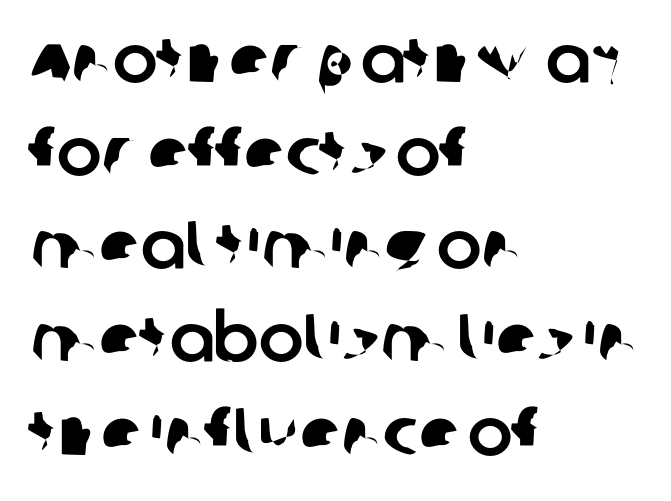
The image shows 67 px sans-serif type; set left-aligned, normal line spacing (1.39x), normal letter spacing, not underlined; low stroke contrast and a large x-height.
